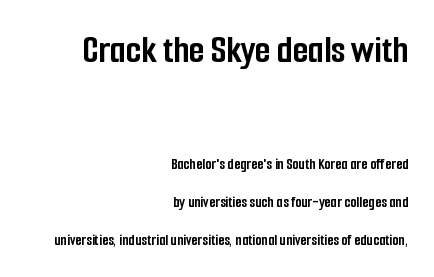
{"serif": "no", "italic": "no", "bold": "yes", "weight": "semibold", "width": "condensed", "stroke_contrast": "low", "x_height": "medium", "monospaced": "no", "underline": "no", "align": "right", "line_spacing": "loose", "line_spacing_ratio": 2.39, "letter_spacing": "normal", "letter_spacing_em": 0.0, "larger_block": "first", "size_ratio": 2.5, "glyph_px": 40}
